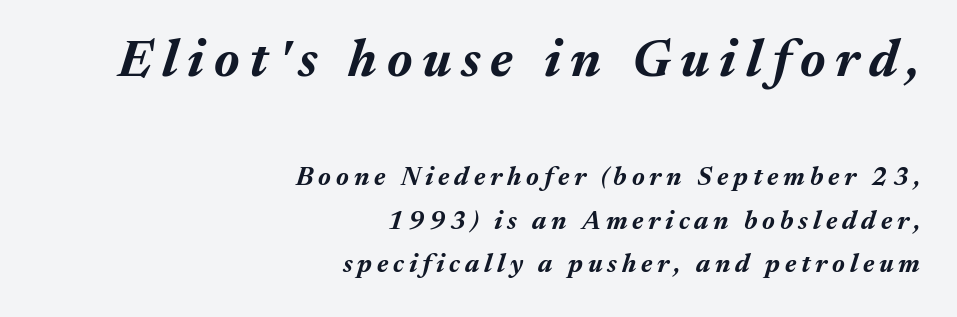
The font's italic variant was chosen for this text. If you drew a ruler down the right edge, every line would touch it. A typesetter would call this leading conventional body-copy spacing. Heavy, bold letterforms. The string is rendered with underlining switched off. Varying glyph widths throughout — classic text-font behaviour.
